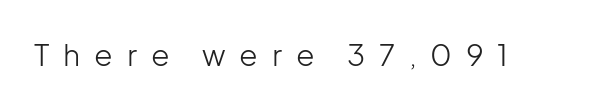
{"serif": "no", "italic": "no", "bold": "no", "weight": "light", "width": "normal", "stroke_contrast": "low", "x_height": "medium", "monospaced": "no", "underline": "no", "letter_spacing": "wide", "letter_spacing_em": 0.46, "glyph_px": 30}
